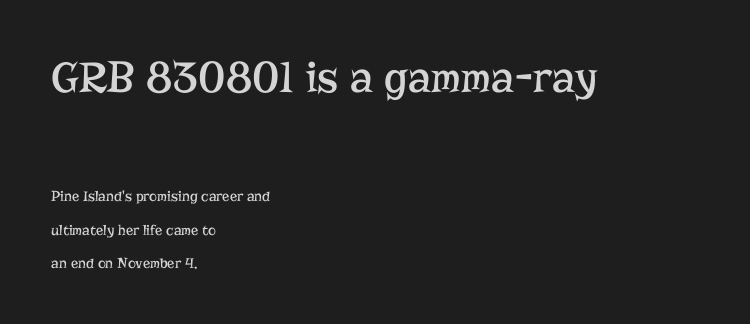
{"serif": "yes", "italic": "no", "bold": "no", "weight": "regular", "width": "normal", "stroke_contrast": "low", "x_height": "medium", "monospaced": "no", "underline": "no", "align": "left", "line_spacing": "loose", "line_spacing_ratio": 2.23, "letter_spacing": "normal", "letter_spacing_em": 0.0, "larger_block": "first", "size_ratio": 3.0, "glyph_px": 45}
